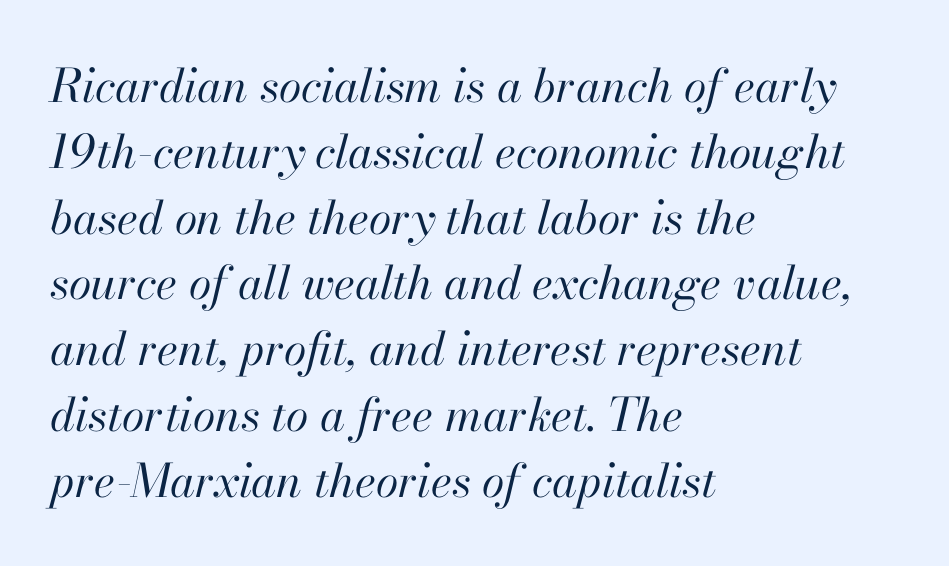
Q: Is the text bold? A: No.
Q: Is the text italic (slanted)? A: Yes, it leans right by about 13 degrees.
Q: Is the text underlined? A: No.
Q: How is the paragraph aligned? A: Left-aligned.
Q: Is the spacing between letters normal or unusually wide? A: Normal.
Q: Is the spacing between lines tight, normal or loose? A: Normal.
Q: Width (condensed, normal, or wide)? A: Normal.
Q: Stroke contrast? A: High.
Q: x-height? A: Small.
Q: Monospaced? A: No.
